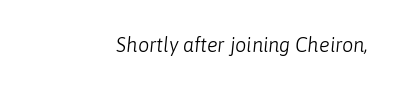
{"italic": "yes", "lean": "right", "slant_degrees": 6, "bold": "no", "underline": "no", "letter_spacing": "normal", "letter_spacing_em": 0.0, "glyph_px": 20}
